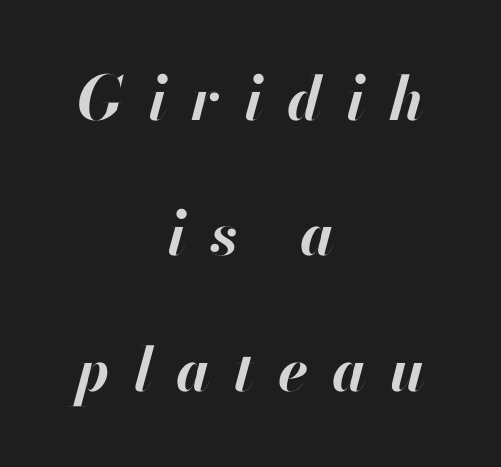
Varying glyph widths throughout — classic text-font behaviour. Compared with ordinary roman type, these characters are visibly tilted. The tracking jumps out immediately: characters are airy and widely separated. Descender tails drop into unmarked territory. Thick stems and heavy bowls — unmistakably bold. The vertical gap from one line to the next is large.
